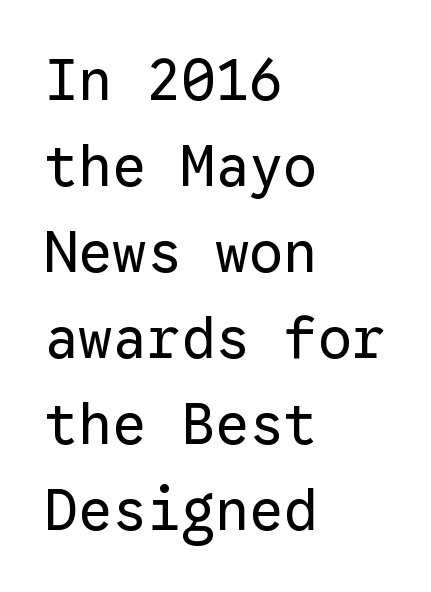
Q: Is the text bold? A: No.
Q: Is the text italic (slanted)? A: No, it is upright.
Q: Is the typeface a serif or a sans-serif typeface? A: Sans-serif.
Q: Is the text underlined? A: No.
Q: How is the paragraph aligned? A: Left-aligned.
Q: Is the spacing between letters normal or unusually wide? A: Normal.
Q: Is the spacing between lines tight, normal or loose? A: Normal.
Q: Width (condensed, normal, or wide)? A: Normal.
Q: Stroke contrast? A: Low.
Q: x-height? A: Medium.
Q: Monospaced? A: Yes.
